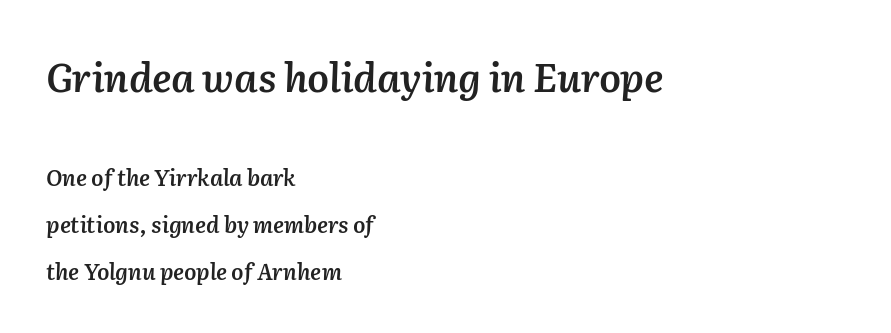
Q: Is the text bold? A: Semi-bold.
Q: Is the text italic (slanted)? A: Yes, it leans right by about 2 degrees.
Q: Is the text underlined? A: No.
Q: How is the paragraph aligned? A: Left-aligned.
Q: Is the spacing between letters normal or unusually wide? A: Normal.
Q: Is the spacing between lines tight, normal or loose? A: Loose.
Q: Which block of text is set in a larger size, the first (top) or the second (bottom)? A: The first (top) one.
Q: Width (condensed, normal, or wide)? A: Normal.
Q: Stroke contrast? A: Medium.
Q: x-height? A: Medium.
Q: Monospaced? A: No.
